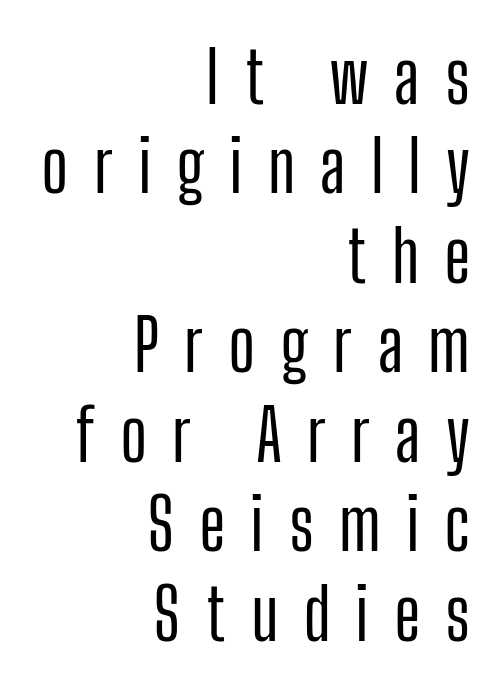
The block of text has a typical density, with ordinary space between rows. Glyph-to-glyph distance is far greater than everyday printed text. To sum up the face: it is a sans, with no serifs. When letters stand straight like this, we call the style roman or upright. The foot of each line stays bare and open. The text block is weighted toward the right margin, trailing off unevenly leftward.
